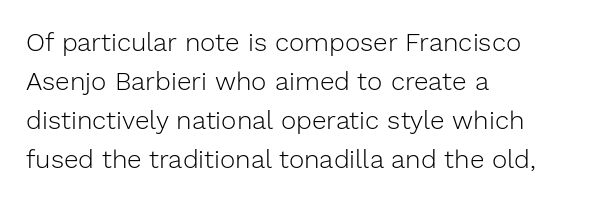
{"italic": "no", "bold": "no", "underline": "no", "align": "left", "line_spacing": "normal", "line_spacing_ratio": 1.5, "letter_spacing": "normal", "letter_spacing_em": 0.0, "glyph_px": 26}
